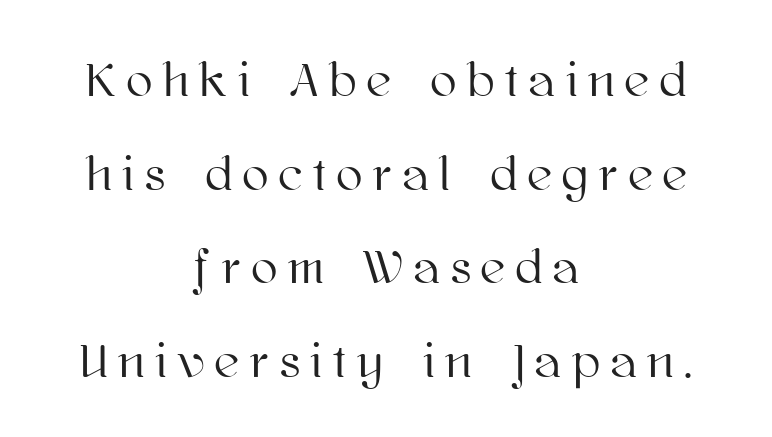
The tracking reads as deliberately expanded to a designer's eye. The face used here is proportionally spaced, like ordinary book or web type. The lettering holds an erect, upright posture throughout. Vertically, the passage feels expansive, rows floating well apart. This rendering features lettering with no underline.
